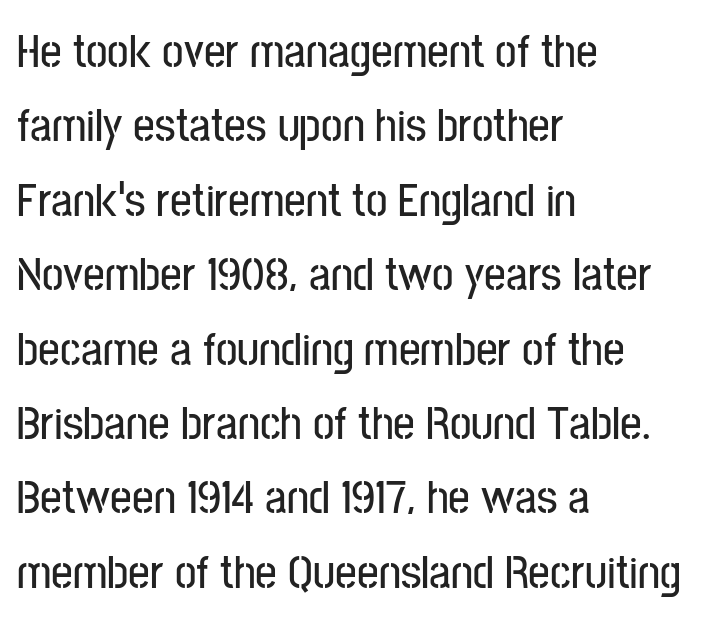
Do the characters align in a grid? No, the font is proportional. Classification — sans serif. The words here are not underlined. Successive baselines arrive at the customary interval. Does the lettering tilt? It doesn't — this is upright. Notice how the passage keeps a crisp vertical edge on the left only.
